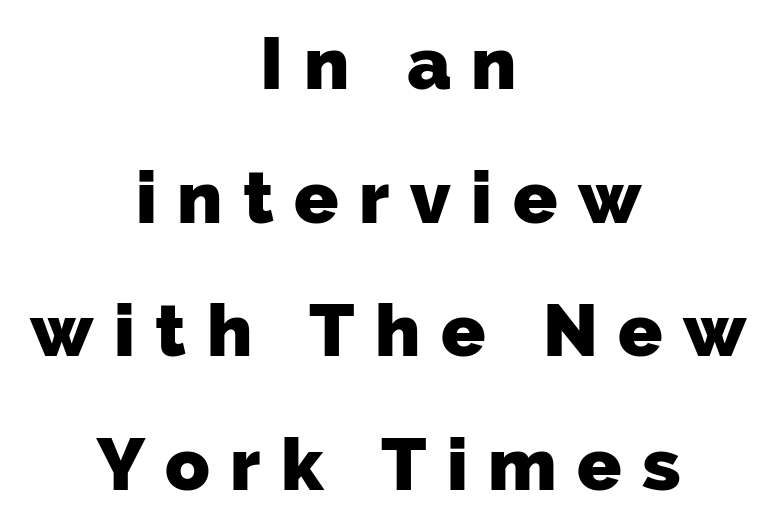
The image shows 73 px heavy sans-serif type; set centered, line spacing 1.83x, unusually wide letter spacing (+0.28 em), not underlined; low stroke contrast and a medium x-height.
